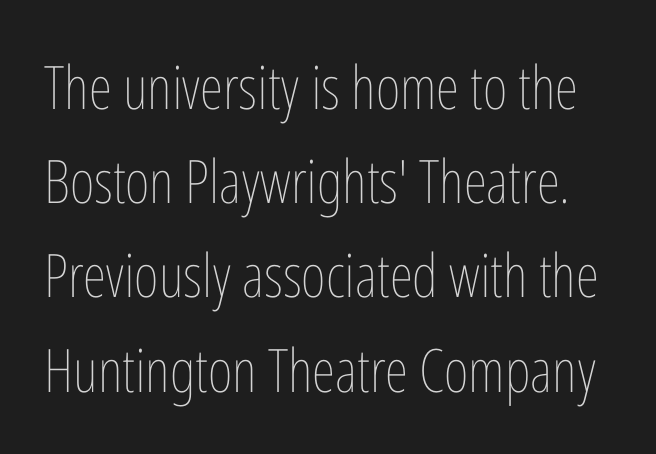
No extra ink here — the face is not bold. Each letter keeps its own natural width here, so spacing adapts to shape. Check the space under the baseline: it is left empty. Line spacing here is normal.
